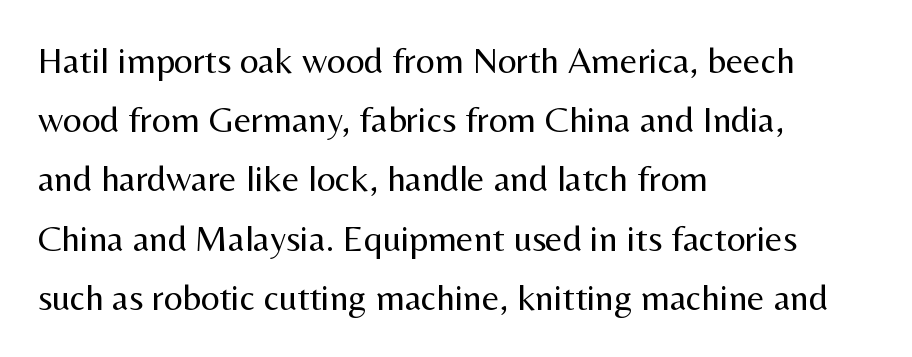
{"serif": "no", "italic": "no", "bold": "no", "weight": "regular", "width": "normal", "stroke_contrast": "medium", "x_height": "medium", "monospaced": "no", "underline": "no", "align": "left", "line_spacing": "normal", "line_spacing_ratio": 1.6, "letter_spacing": "normal", "letter_spacing_em": 0.0, "glyph_px": 37}
